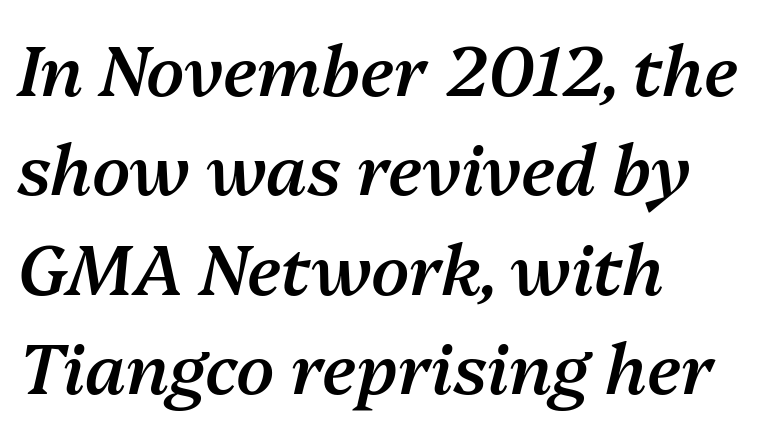
Q: Is the text bold? A: Semi-bold.
Q: Is the text italic (slanted)? A: Yes, it leans right by about 13 degrees.
Q: Is the text underlined? A: No.
Q: How is the paragraph aligned? A: Left-aligned.
Q: Is the spacing between letters normal or unusually wide? A: Normal.
Q: Is the spacing between lines tight, normal or loose? A: Normal.
Q: Width (condensed, normal, or wide)? A: Normal.
Q: Stroke contrast? A: Medium.
Q: x-height? A: Medium.
Q: Monospaced? A: No.
